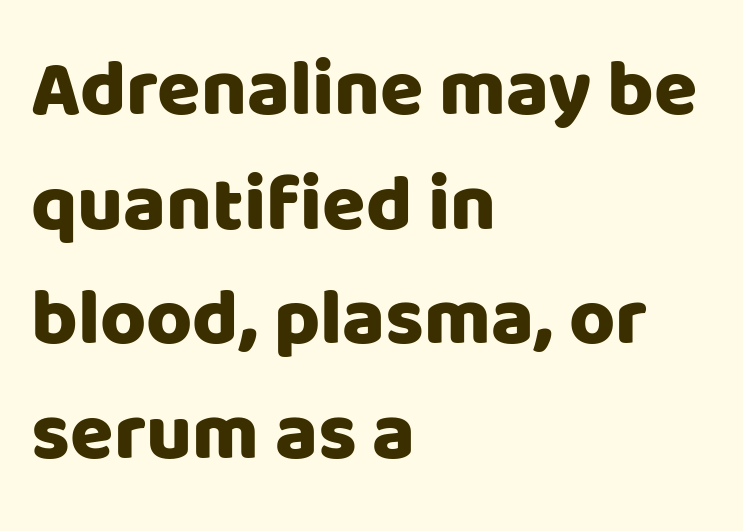
Q: Is the text italic (slanted)? A: No, it is upright.
Q: Is the typeface a serif or a sans-serif typeface? A: Sans-serif.
Q: Is the text underlined? A: No.
Q: How is the paragraph aligned? A: Left-aligned.
Q: Is the spacing between letters normal or unusually wide? A: Normal.
Q: Is the spacing between lines tight, normal or loose? A: Normal.
Q: Width (condensed, normal, or wide)? A: Normal.
Q: Stroke contrast? A: Low.
Q: x-height? A: Large.
Q: Monospaced? A: No.
